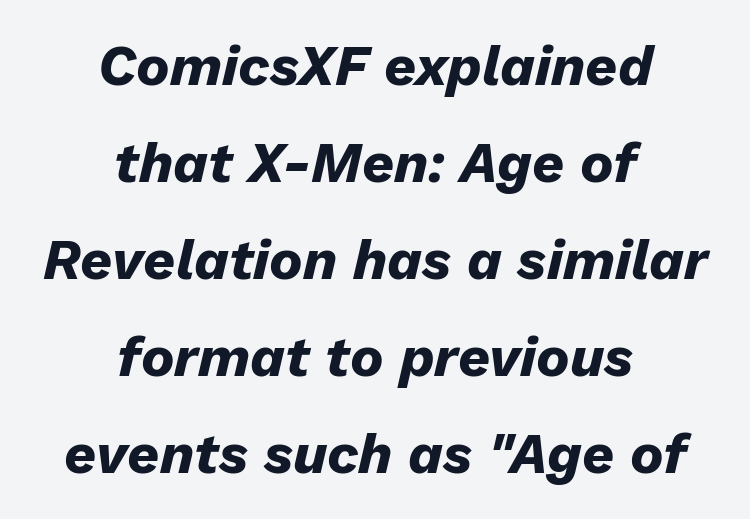
{"italic": "yes", "lean": "right", "slant_degrees": 13, "bold": "yes", "weight": "heavy", "width": "normal", "stroke_contrast": "low", "x_height": "medium", "monospaced": "no", "underline": "no", "align": "center", "line_spacing_ratio": 1.73, "letter_spacing": "normal", "letter_spacing_em": 0.0, "glyph_px": 56}
